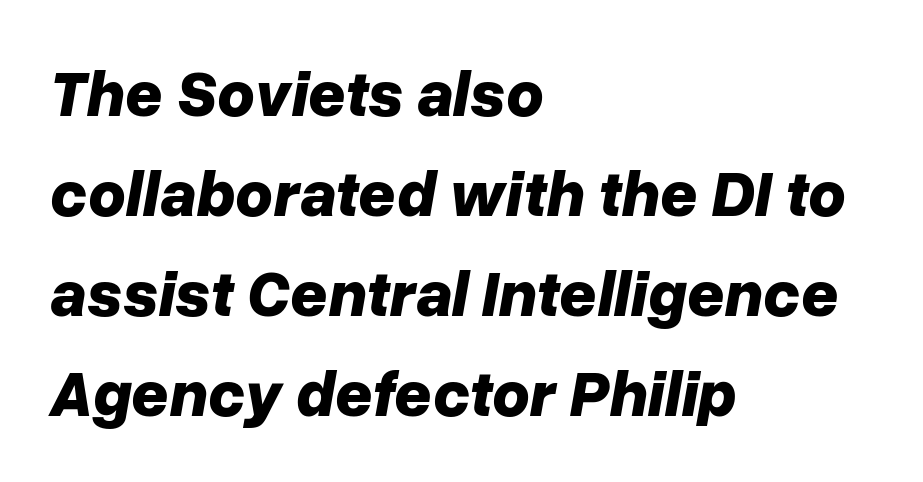
Q: Is the text bold? A: Yes.
Q: Is the text italic (slanted)? A: Yes, it leans right by about 10 degrees.
Q: Is the text underlined? A: No.
Q: How is the paragraph aligned? A: Left-aligned.
Q: Is the spacing between letters normal or unusually wide? A: Normal.
Q: Is the spacing between lines tight, normal or loose? A: Normal.
Q: Width (condensed, normal, or wide)? A: Normal.
Q: Stroke contrast? A: Low.
Q: x-height? A: Medium.
Q: Monospaced? A: No.
